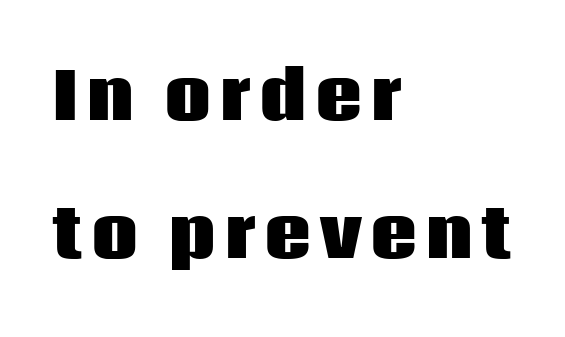
Each letter keeps its own natural width here, so spacing adapts to shape. The space beneath each line is pristine and unruled. The typesetting leans heavy: a genuine bold. Honestly, the rows look like they've been pulled way apart. No feet cap the strokes, marking this as sans-serif type. Reading down the block, your eye returns to a fixed left position each line.
